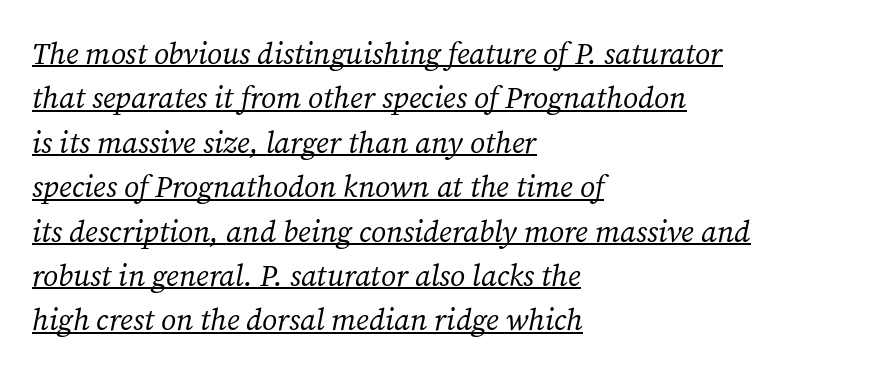
Q: Is the text bold? A: No.
Q: Is the text italic (slanted)? A: Yes, it leans right by about 12 degrees.
Q: Is the typeface a serif or a sans-serif typeface? A: Serif.
Q: Is the text underlined? A: Yes.
Q: How is the paragraph aligned? A: Left-aligned.
Q: Is the spacing between letters normal or unusually wide? A: Normal.
Q: Is the spacing between lines tight, normal or loose? A: Normal.
Q: Width (condensed, normal, or wide)? A: Normal.
Q: Stroke contrast? A: Medium.
Q: x-height? A: Medium.
Q: Monospaced? A: No.
